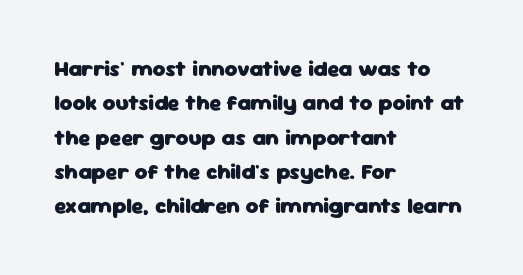
Upright lettering throughout. Just letters on the line, the space beneath them empty. The vertical gap from one line to the next is medium. Strong, thick strokes mark this as bold type. Short and long lines alike share a common starting point at left.
